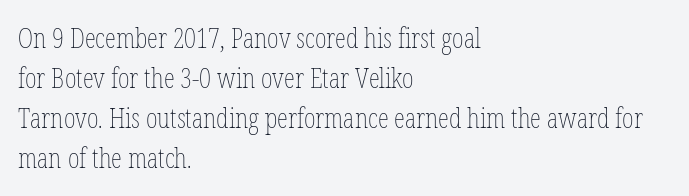
{"italic": "no", "bold": "no", "weight": "thin", "width": "condensed", "stroke_contrast": "low", "x_height": "medium", "monospaced": "no", "underline": "no", "align": "left", "line_spacing": "normal", "line_spacing_ratio": 1.43, "letter_spacing": "normal", "letter_spacing_em": 0.0, "glyph_px": 28}
